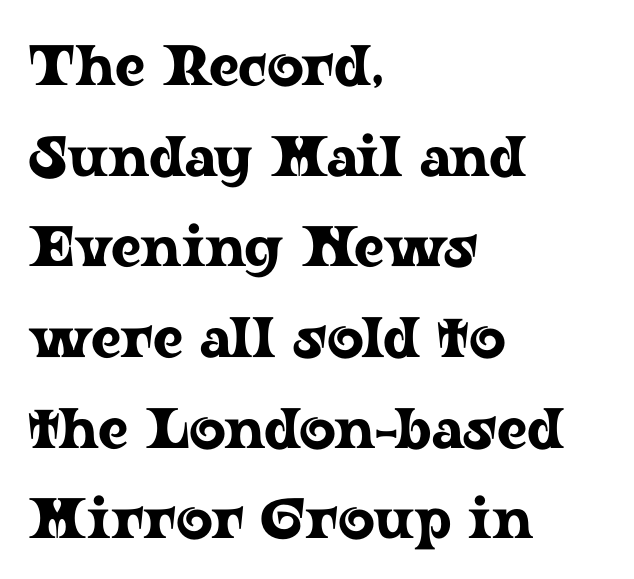
{"serif": "yes", "italic": "no", "width": "wide", "stroke_contrast": "low", "x_height": "medium", "monospaced": "no", "underline": "no", "align": "left", "line_spacing": "normal", "line_spacing_ratio": 1.59, "letter_spacing": "normal", "letter_spacing_em": 0.0, "glyph_px": 57}
